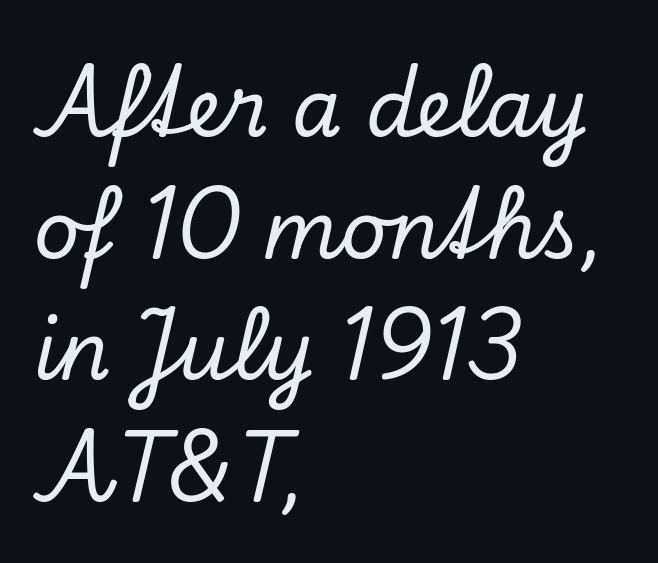
The image shows 80 px serif type, italic (leaning right); set left-aligned, normal line spacing (1.52x), normal letter spacing, not underlined; low stroke contrast and a small x-height.
